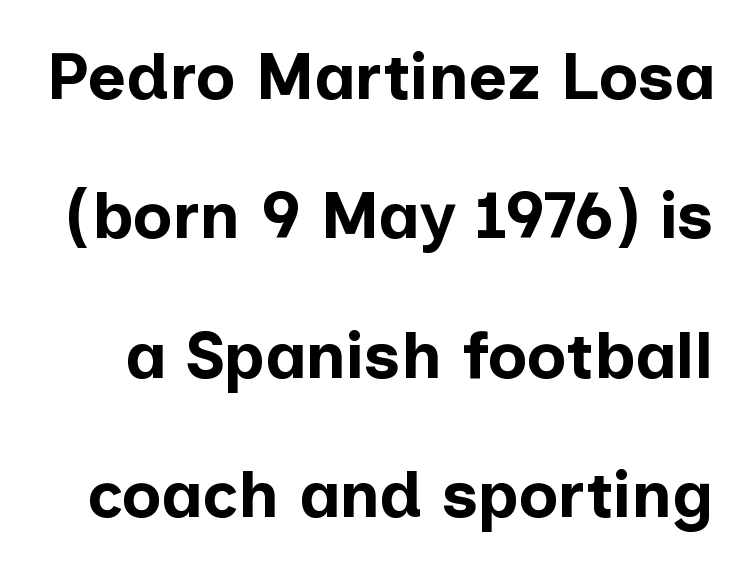
{"serif": "no", "italic": "no", "bold": "yes", "weight": "bold", "width": "normal", "stroke_contrast": "low", "x_height": "medium", "monospaced": "no", "underline": "no", "line_spacing": "loose", "line_spacing_ratio": 2.11, "letter_spacing": "normal", "letter_spacing_em": 0.0, "glyph_px": 66}
